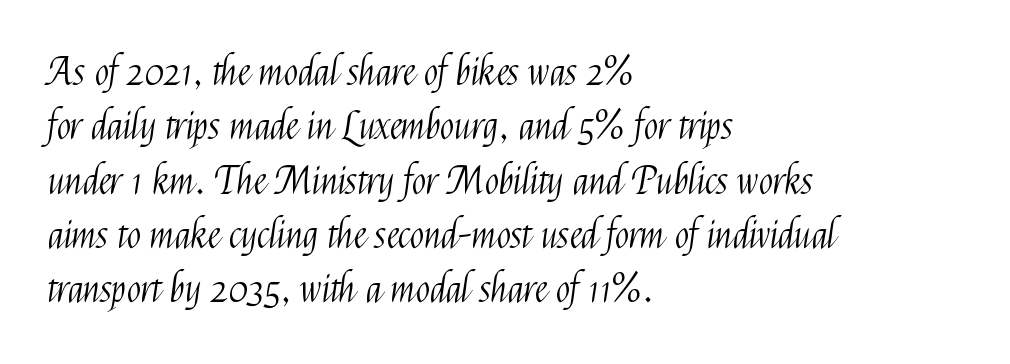
{"serif": "no", "bold": "no", "weight": "light", "width": "condensed", "stroke_contrast": "medium", "x_height": "medium", "monospaced": "no", "underline": "no", "align": "left", "line_spacing": "normal", "line_spacing_ratio": 1.43, "letter_spacing": "normal", "letter_spacing_em": 0.0, "glyph_px": 38}
